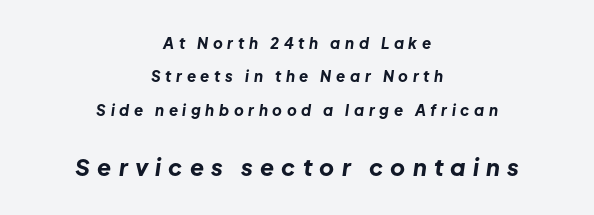
What's the leading like? Stretched, with rows far apart. If you folded the block vertically in half, each line would mirror itself in length. Is the lower block the larger one? Yes — the lower block carries the bigger type. The horizontal fit of the characters is loose and conspicuously gappy.
